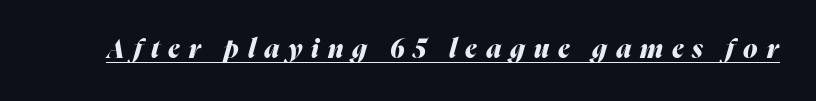
{"italic": "yes", "lean": "right", "slant_degrees": 16, "bold": "yes", "underline": "yes", "letter_spacing": "wide", "letter_spacing_em": 0.34, "glyph_px": 26}
